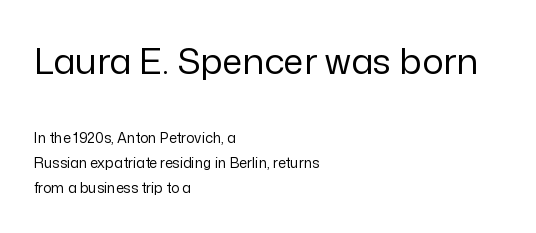
The image shows 36 px regular-weight sans-serif type, upright; set left-aligned, line spacing 1.79x, normal letter spacing, not underlined; the first (top) block is 2.57x larger; low stroke contrast and a medium x-height.
